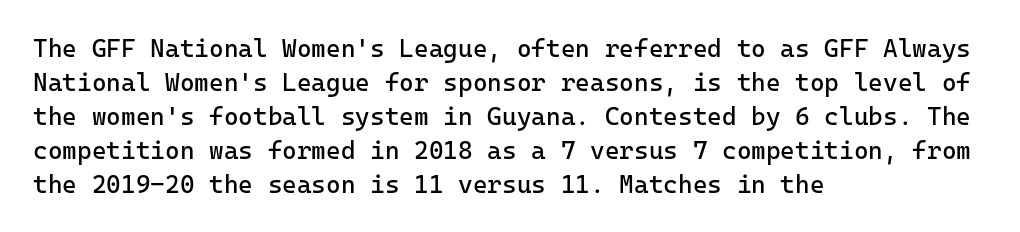
The image shows 25 px text type, upright; set left-aligned, normal line spacing (1.36x), normal letter spacing, not underlined.
